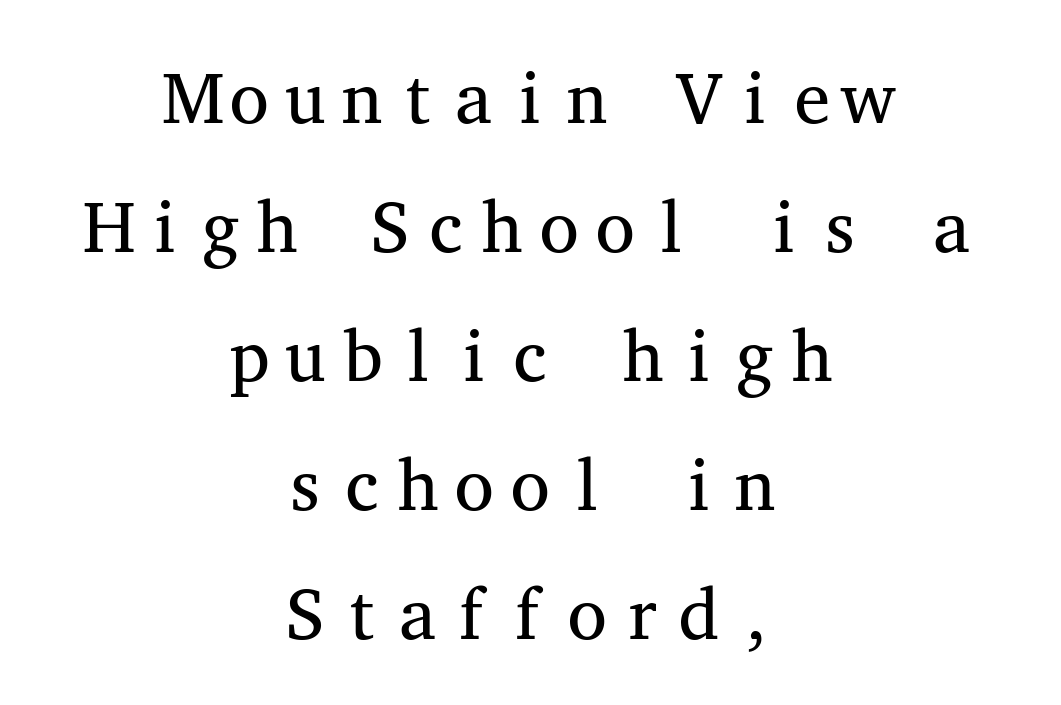
A typesetter would mark this as roman, not italic. The typesetting does not lean heavy: it is not bold. Each line is balanced around a shared central axis. Bare-footed words on every line. Do the characters align in a grid? Yes, the font is monospaced.
